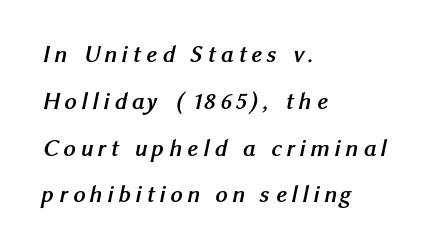
The image shows 24 px bold type; set left-aligned, loose line spacing (1.95x), unusually wide letter spacing (+0.2 em), not underlined.
